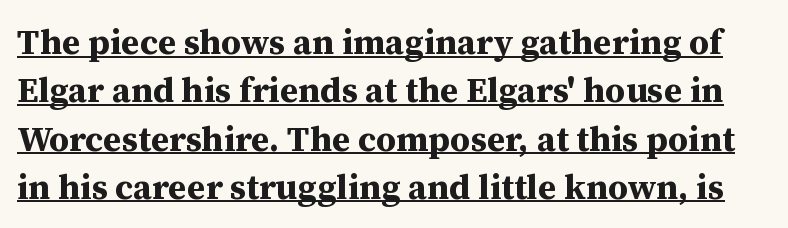
The specimen includes a rule beneath the text block's lines. This is heavy type, rendered in bold. Posture: vertical. This sample has the flowing, uneven cadence of proportional lettering. In terms of letterform style, serifs are clearly present.
